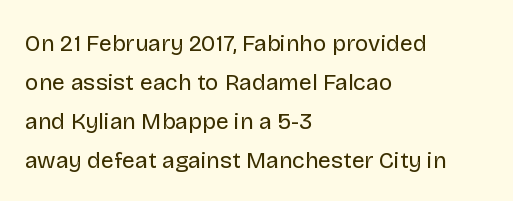
The image shows 23 px text type, upright; set left-aligned, normal line spacing (1.69x), normal letter spacing, not underlined.
